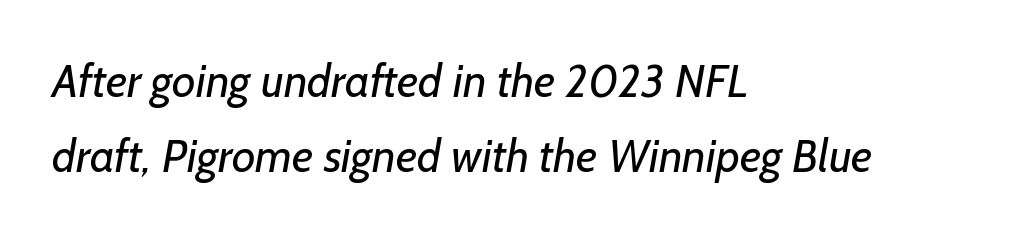
{"serif": "no", "bold": "no", "weight": "regular", "width": "normal", "stroke_contrast": "low", "x_height": "medium", "monospaced": "no", "underline": "no", "align": "left", "line_spacing": "normal", "line_spacing_ratio": 1.63, "letter_spacing": "normal", "letter_spacing_em": 0.0, "glyph_px": 46}
